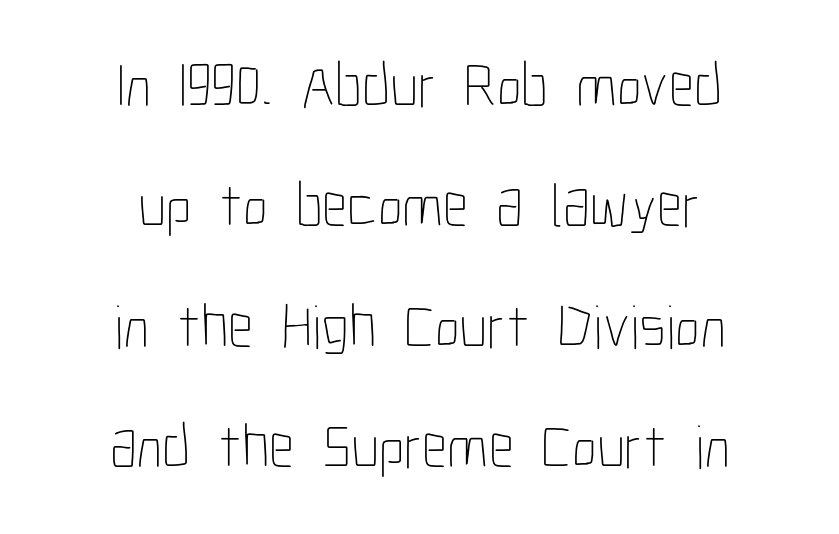
Q: Is the text bold? A: No.
Q: Is the text italic (slanted)? A: No, it is upright.
Q: Is the text underlined? A: No.
Q: How is the paragraph aligned? A: Centered.
Q: Is the spacing between letters normal or unusually wide? A: Normal.
Q: Is the spacing between lines tight, normal or loose? A: Loose.
Q: Width (condensed, normal, or wide)? A: Condensed.
Q: Stroke contrast? A: Low.
Q: x-height? A: Medium.
Q: Monospaced? A: No.
